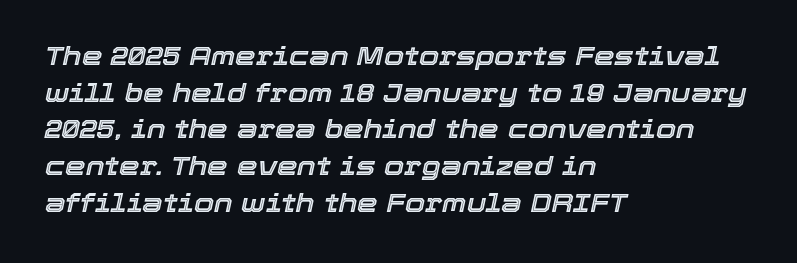
{"italic": "yes", "lean": "right", "slant_degrees": 12, "underline": "no", "align": "left", "line_spacing": "normal", "line_spacing_ratio": 1.41, "letter_spacing": "normal", "letter_spacing_em": 0.0, "glyph_px": 26}
